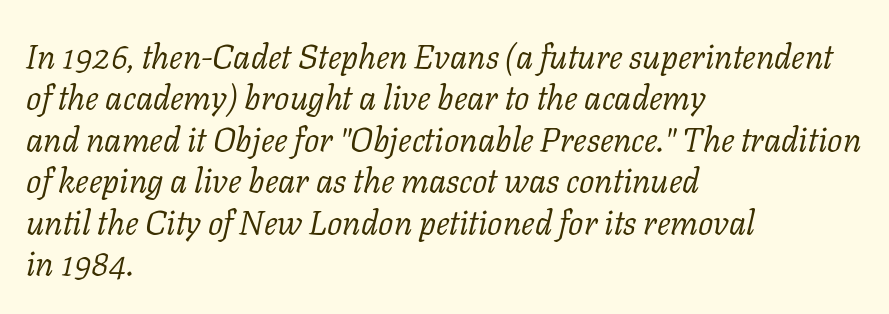
{"serif": "yes", "italic": "yes", "lean": "right", "slant_degrees": 11, "bold": "no", "weight": "light", "width": "normal", "stroke_contrast": "low", "x_height": "medium", "monospaced": "no", "underline": "no", "align": "left", "line_spacing_ratio": 1.22, "letter_spacing": "normal", "letter_spacing_em": 0.0, "glyph_px": 34}
